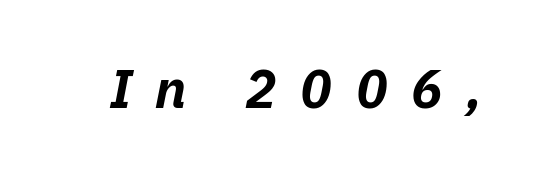
Q: Is the text bold? A: Yes.
Q: Is the text italic (slanted)? A: Yes, it leans right by about 11 degrees.
Q: Is the text underlined? A: No.
Q: Is the spacing between letters normal or unusually wide? A: Unusually wide.
Q: Width (condensed, normal, or wide)? A: Normal.
Q: Stroke contrast? A: Low.
Q: x-height? A: Medium.
Q: Monospaced? A: No.
